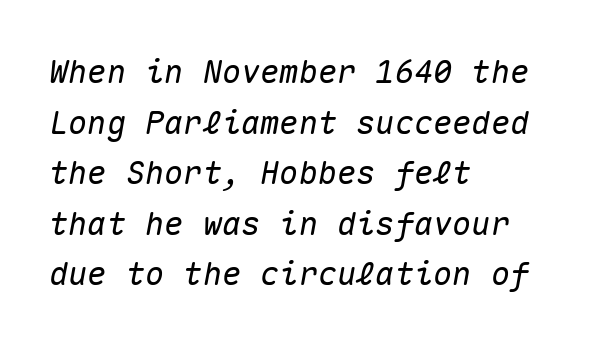
These lines were composed using italics. The rendering anchors every line to the left-hand side. Unmarked baselines from the first word to the last. The rows are spaced the way most documents space them.
